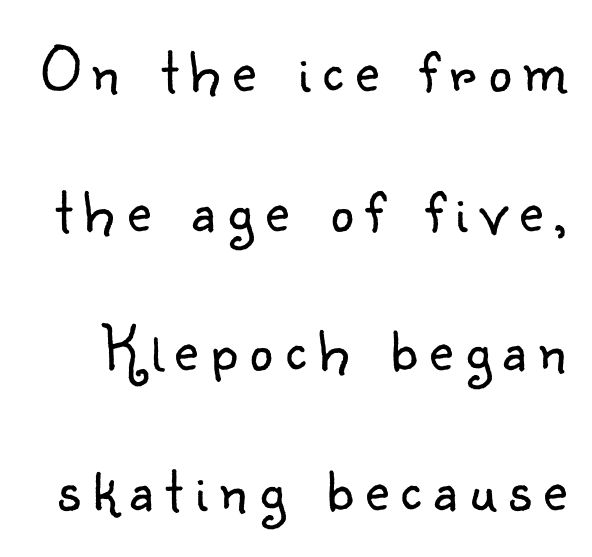
It's the straight-up-and-down kind of type. Looks like regular typesetting: each glyph gets only the width it needs. Glance below the letters and you will spot only blank space. In terms of letterform style, serifs are entirely absent. Vertical spacing — loose.
